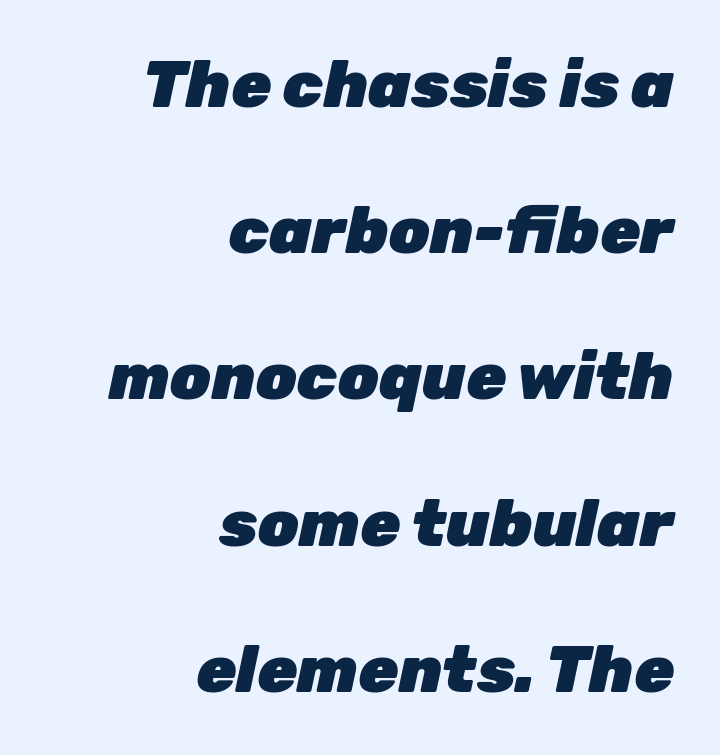
The image shows 65 px heavy type, italic (leaning right); set right-aligned, loose line spacing (2.25x), normal letter spacing, not underlined; low stroke contrast and a medium x-height.
